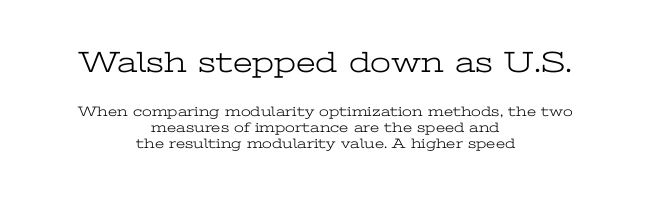
The image shows 30 px light, wide serif type, upright; set centered, line spacing 1.16x, normal letter spacing, not underlined; the first (top) block is 2.14x larger; low stroke contrast and a medium x-height.
